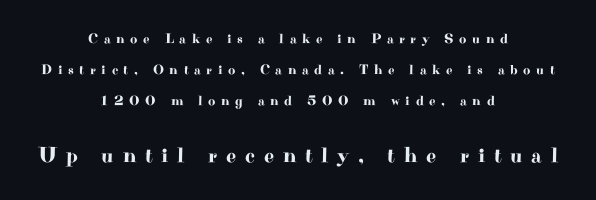
Q: Is the text italic (slanted)? A: No, it is upright.
Q: Is the text underlined? A: No.
Q: How is the paragraph aligned? A: Centered.
Q: Is the spacing between letters normal or unusually wide? A: Unusually wide.
Q: Is the spacing between lines tight, normal or loose? A: Loose.
Q: Which block of text is set in a larger size, the first (top) or the second (bottom)? A: The second (bottom) one.
